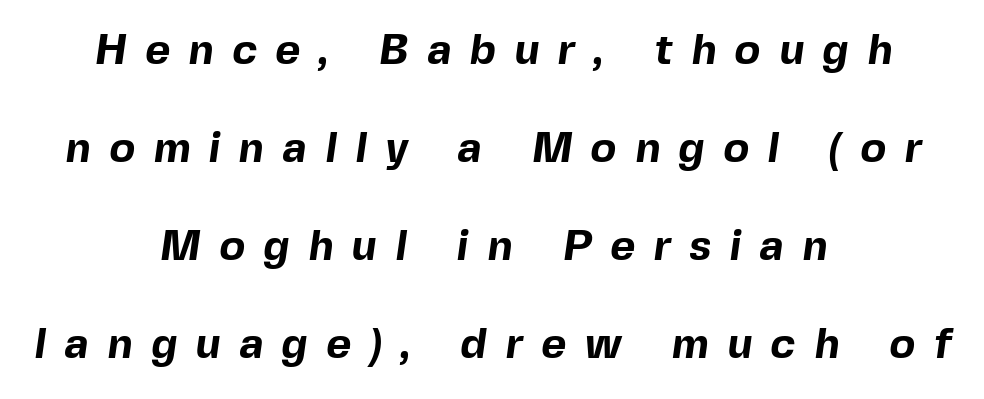
The rendering uses natural spacing where letterforms have individual widths. Notice how thick the strokes are: this is what a full bold looks like. Look at the bottom of the vertical strokes: they stop flat, with no serifs. The line-height multiplier appears high, well above default. Each word looks stretched out because of the extra space between its letters. The glyphs are unaccompanied by any horizontal stroke below them.
